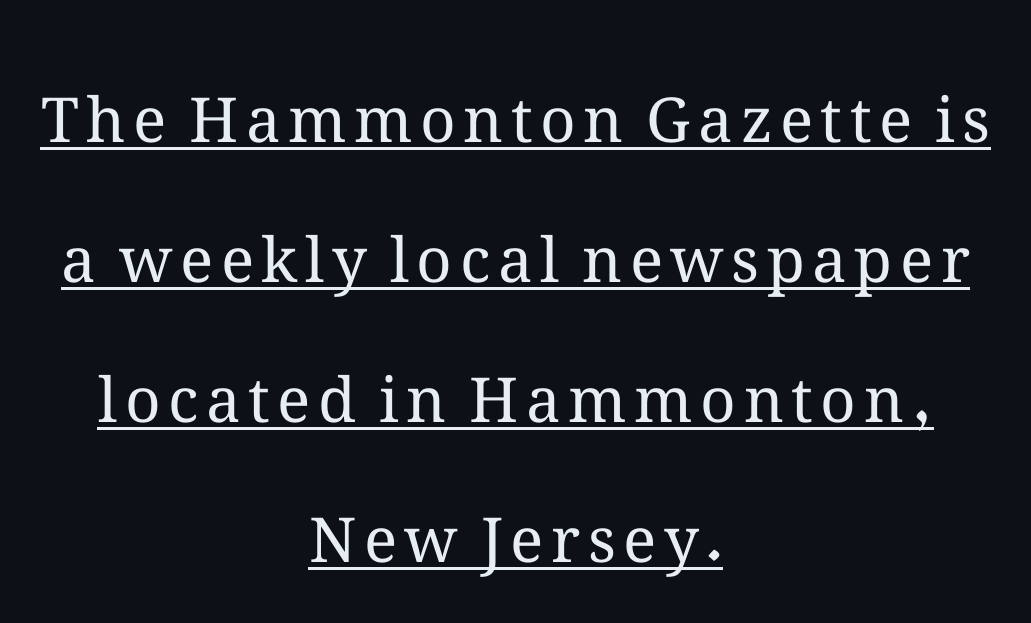
Do the characters align in a grid? No, the font is proportional. Quick note: interline space is abundant. A continuous stroke trails under the words, as in a hyperlink. This is not heavy type; no bold has been used.
